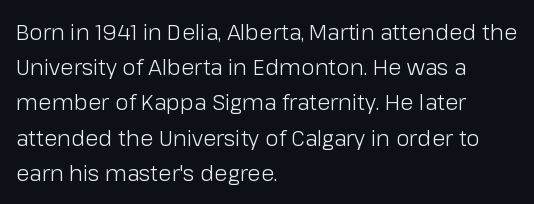
Q: Is the text bold? A: No.
Q: Is the text italic (slanted)? A: No, it is upright.
Q: Is the text underlined? A: No.
Q: How is the paragraph aligned? A: Left-aligned.
Q: Is the spacing between letters normal or unusually wide? A: Normal.
Q: Is the spacing between lines tight, normal or loose? A: Normal.
